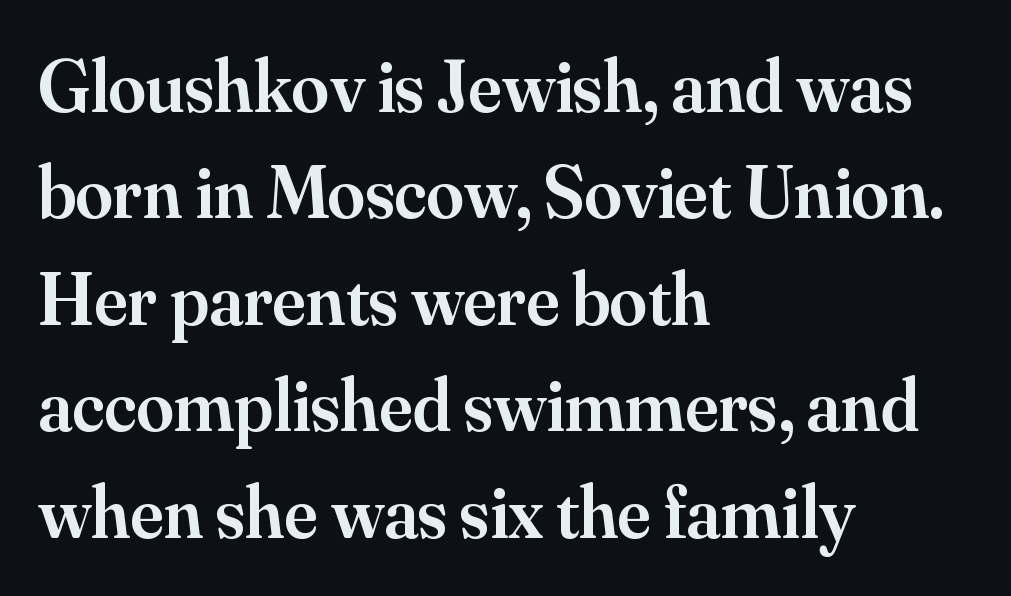
The image shows 75 px semibold serif type, upright; set left-aligned, normal line spacing (1.42x), normal letter spacing, not underlined; medium stroke contrast and a small x-height.
